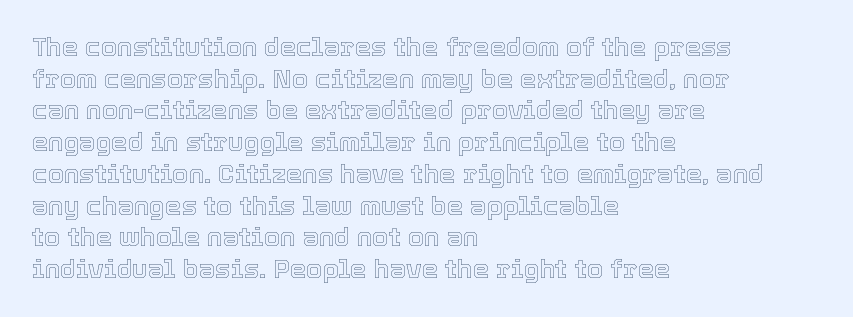
Q: Is the text italic (slanted)? A: No, it is upright.
Q: Is the text underlined? A: No.
Q: How is the paragraph aligned? A: Left-aligned.
Q: Is the spacing between letters normal or unusually wide? A: Normal.
